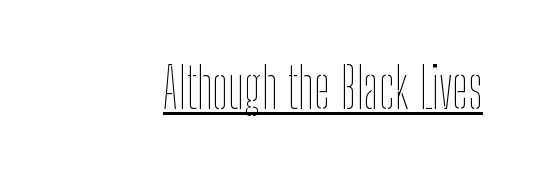
{"italic": "no", "bold": "no", "weight": "thin", "width": "condensed", "stroke_contrast": "low", "x_height": "medium", "monospaced": "no", "underline": "yes", "align": "right", "letter_spacing": "normal", "letter_spacing_em": 0.0, "glyph_px": 56}
